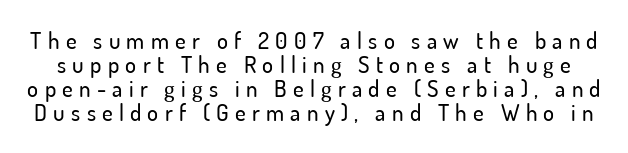
Q: Is the text italic (slanted)? A: No, it is upright.
Q: Is the text underlined? A: No.
Q: Is the spacing between letters normal or unusually wide? A: Unusually wide.
Q: Is the spacing between lines tight, normal or loose? A: Tight.
